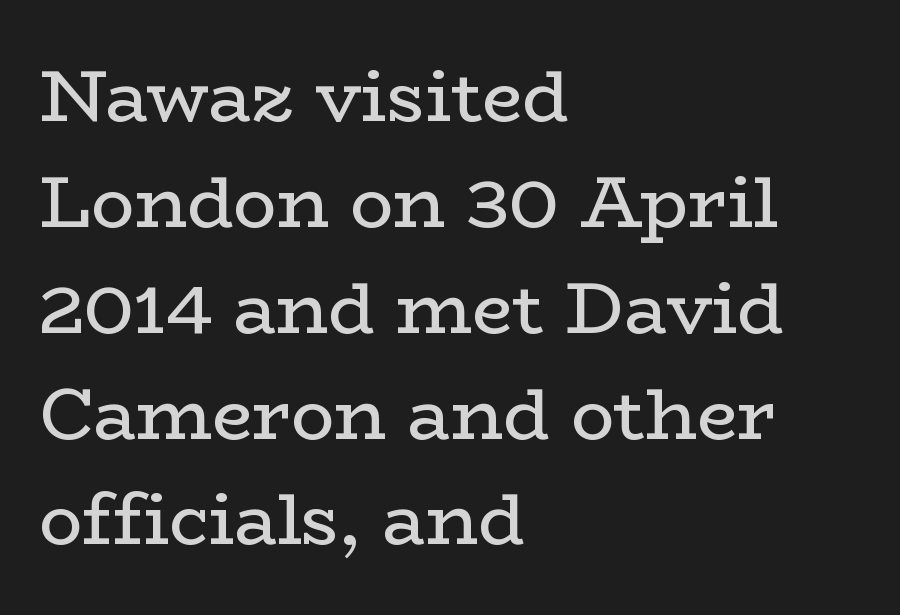
Students, note that the glyphs here touch the page at normal intervals. Varying glyph widths throughout — classic text-font behaviour. Rendered with straight, roman letterforms. The rendering shows small feet on the letterforms — a serif design. One-word summary of the alignment: left.
